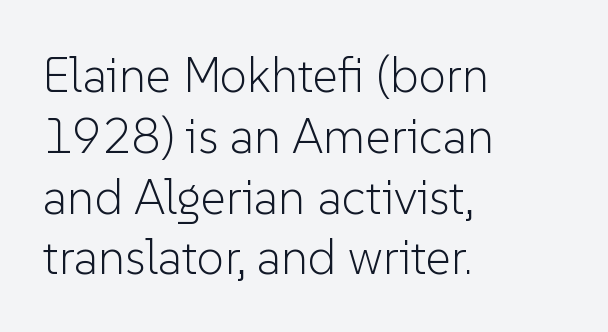
Q: Is the text bold? A: No.
Q: Is the text italic (slanted)? A: No, it is upright.
Q: Is the typeface a serif or a sans-serif typeface? A: Sans-serif.
Q: Is the text underlined? A: No.
Q: How is the paragraph aligned? A: Left-aligned.
Q: Is the spacing between letters normal or unusually wide? A: Normal.
Q: Width (condensed, normal, or wide)? A: Normal.
Q: Stroke contrast? A: Low.
Q: x-height? A: Medium.
Q: Monospaced? A: No.
